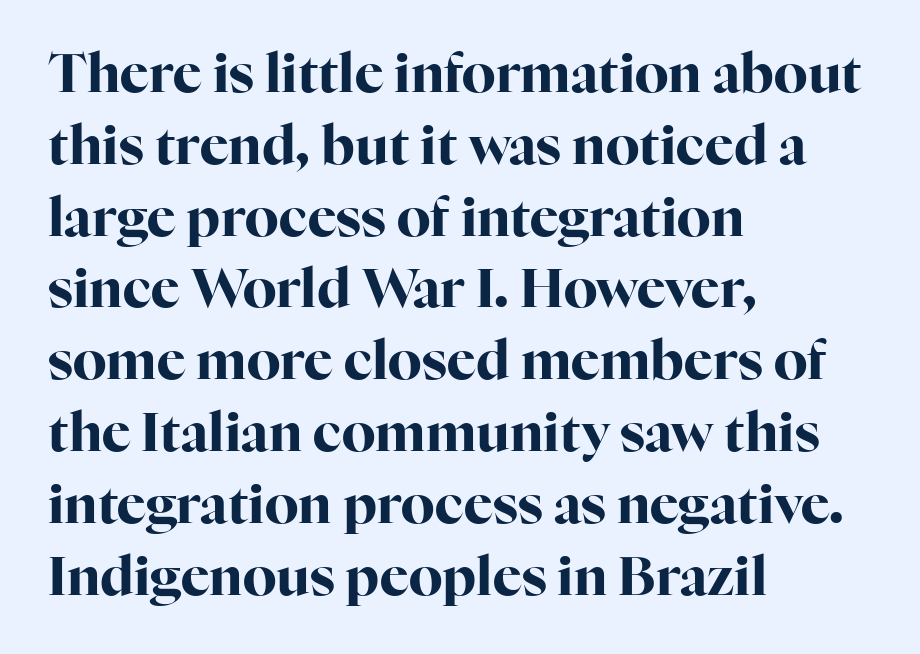
Summary of vertical rhythm: regular, with standard interline spacing. The rendering uses natural spacing where letterforms have individual widths. The strip under each line holds only bare page. Horizontally, the lines are justified to the leading edge only. The rendering shows small feet on the letterforms — a serif design.
